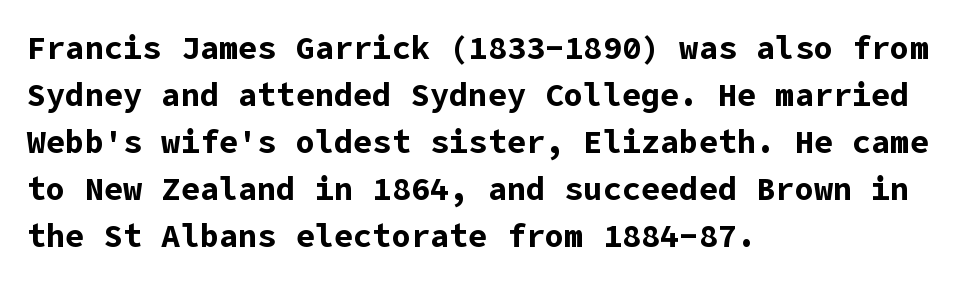
Where is the straight margin? On the left. These lines carry a lot of weight — the face is fully bold. The letterforms sit shoulder to shoulder at normal distance. Horizontal bands of white between lines are of average thickness. The font's upright variant was chosen for this text. Plain, unruled lines of type.
